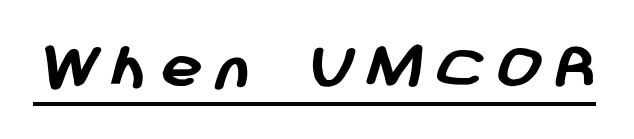
Does the weight exceed regular? Yes, all the way to bold. The passage shown is typed in a proportional face where columns would drift. Does a line run under the words? Yes, clearly. Check where the strokes stop: nothing finishes them off — pure sans.
